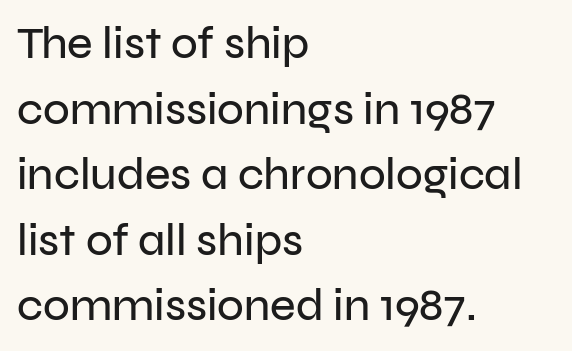
{"serif": "no", "italic": "no", "width": "normal", "stroke_contrast": "low", "x_height": "medium", "monospaced": "no", "underline": "no", "align": "left", "line_spacing": "normal", "line_spacing_ratio": 1.49, "letter_spacing": "normal", "letter_spacing_em": 0.0, "glyph_px": 44}
